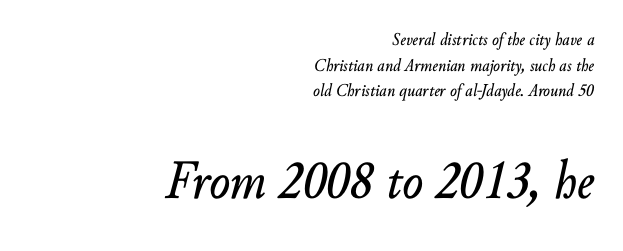
Q: Is the text italic (slanted)? A: Yes, it leans right by about 10 degrees.
Q: Is the text underlined? A: No.
Q: How is the paragraph aligned? A: Right-aligned.
Q: Is the spacing between letters normal or unusually wide? A: Normal.
Q: Is the spacing between lines tight, normal or loose? A: Normal.
Q: Which block of text is set in a larger size, the first (top) or the second (bottom)? A: The second (bottom) one.
Q: Width (condensed, normal, or wide)? A: Normal.
Q: Stroke contrast? A: Low.
Q: x-height? A: Small.
Q: Monospaced? A: No.
